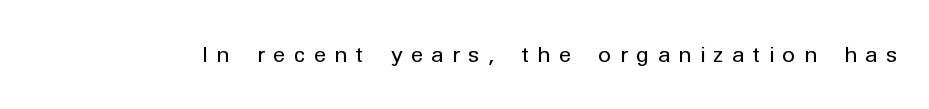
{"italic": "no", "bold": "no", "underline": "no", "letter_spacing": "wide", "letter_spacing_em": 0.37, "glyph_px": 22}
